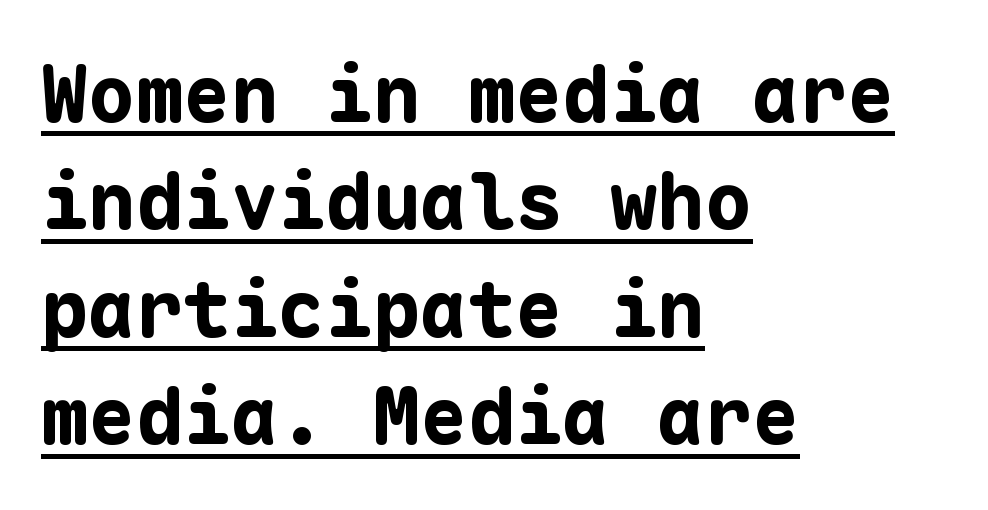
The image shows 79 px bold sans-serif type, upright, monospaced; set left-aligned, normal line spacing (1.36x), normal letter spacing, underlined; low stroke contrast and a medium x-height.
